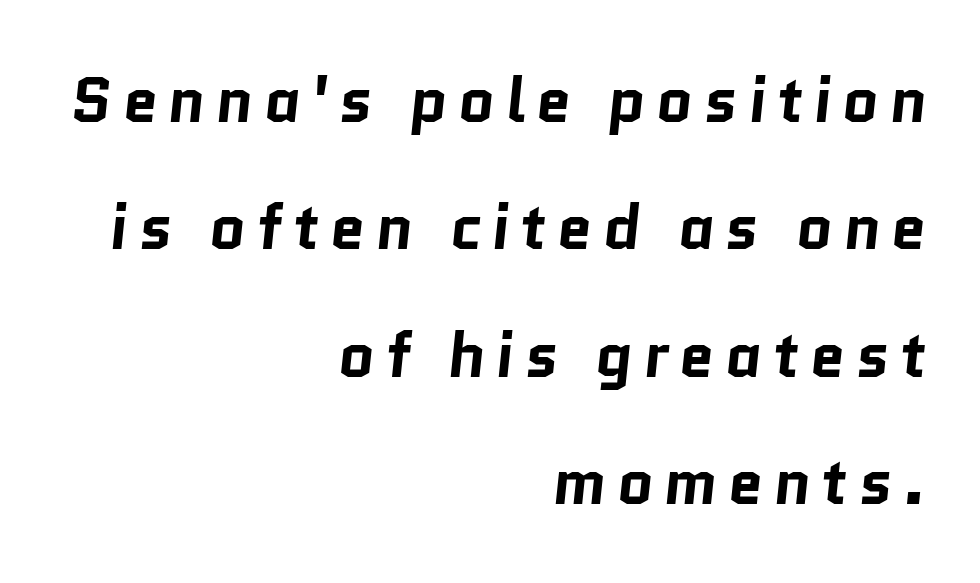
The image shows 63 px bold sans-serif type; set right-aligned, loose line spacing (2.02x), not underlined; low stroke contrast and a medium x-height.
